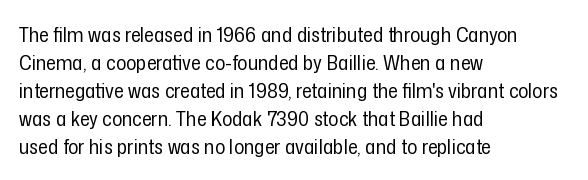
Q: Is the text bold? A: No.
Q: Is the text italic (slanted)? A: No, it is upright.
Q: Is the text underlined? A: No.
Q: How is the paragraph aligned? A: Left-aligned.
Q: Is the spacing between letters normal or unusually wide? A: Normal.
Q: Is the spacing between lines tight, normal or loose? A: Normal.
